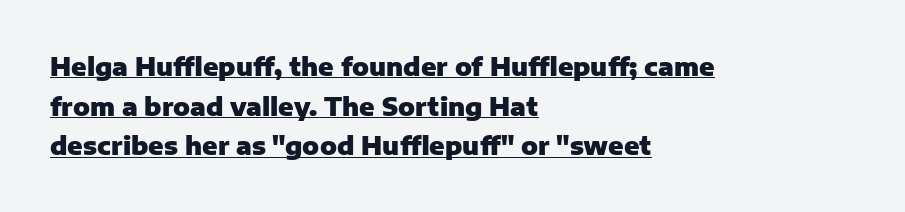
Q: Is the text bold? A: Yes.
Q: Is the text italic (slanted)? A: No, it is upright.
Q: Is the text underlined? A: Yes.
Q: How is the paragraph aligned? A: Left-aligned.
Q: Is the spacing between letters normal or unusually wide? A: Normal.
Q: Is the spacing between lines tight, normal or loose? A: Normal.
